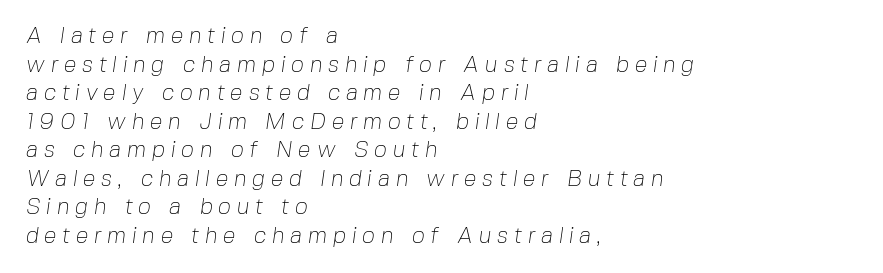
{"bold": "no", "underline": "no", "align": "left", "line_spacing_ratio": 1.24, "letter_spacing": "wide", "letter_spacing_em": 0.24, "glyph_px": 23}
